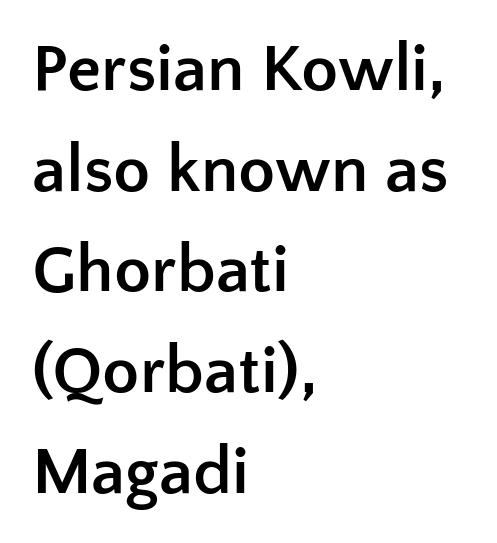
Q: Is the text bold? A: Yes.
Q: Is the text italic (slanted)? A: No, it is upright.
Q: Is the typeface a serif or a sans-serif typeface? A: Sans-serif.
Q: Is the text underlined? A: No.
Q: How is the paragraph aligned? A: Left-aligned.
Q: Is the spacing between letters normal or unusually wide? A: Normal.
Q: Is the spacing between lines tight, normal or loose? A: Normal.
Q: Width (condensed, normal, or wide)? A: Normal.
Q: Stroke contrast? A: Low.
Q: x-height? A: Medium.
Q: Monospaced? A: No.
